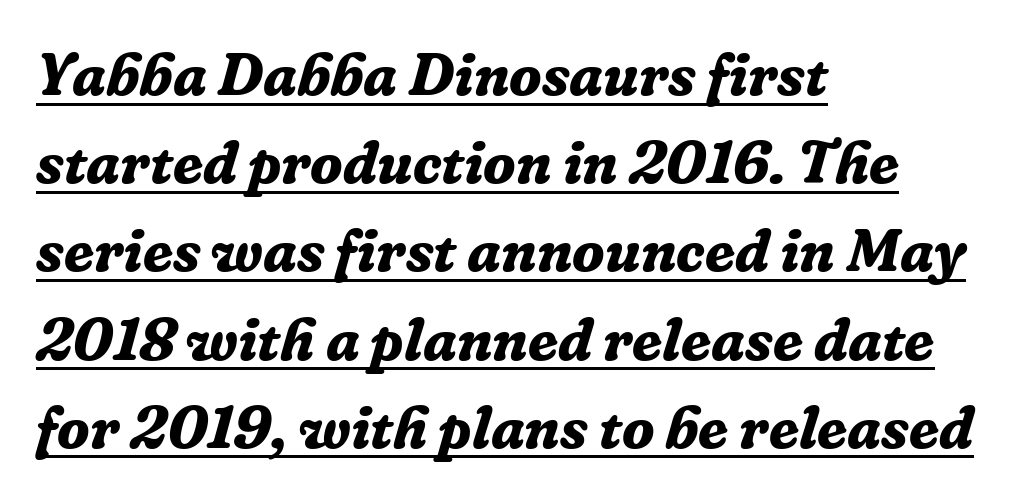
The image shows 60 px bold serif type, italic (leaning right); set left-aligned, normal line spacing (1.47x), normal letter spacing, underlined; low stroke contrast and a medium x-height.
